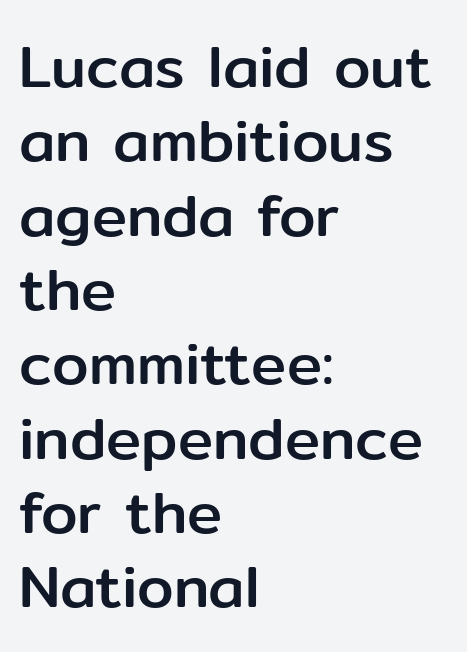
The image shows 59 px sans-serif type, upright; set left-aligned, normal line spacing (1.26x), normal letter spacing, not underlined; low stroke contrast and a medium x-height.
